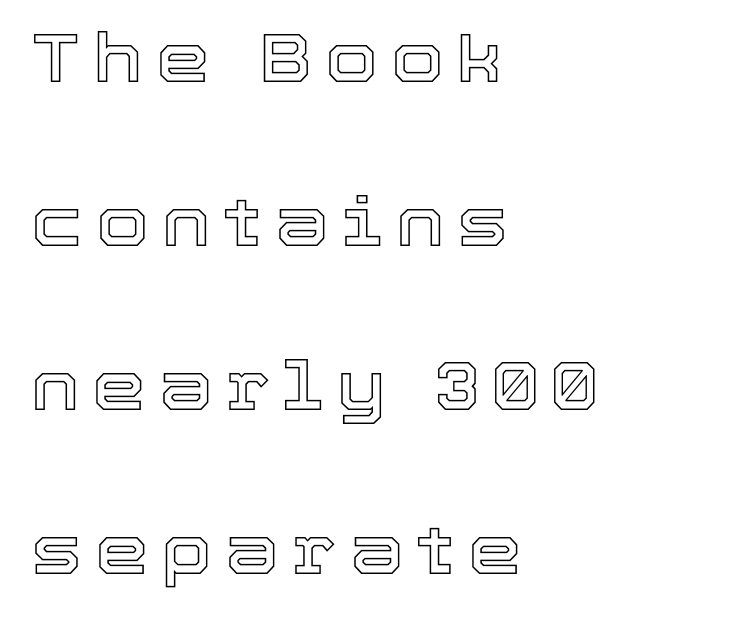
Line spacing here is loose. Any mark beneath the type? The region is blank. Looks like regular typesetting: each glyph gets only the width it needs. The paragraph has a hard left edge and a soft right edge. The typography opts for an upright posture over an oblique one.
